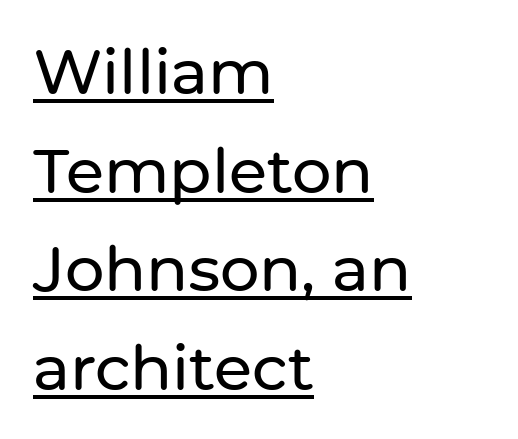
Q: Is the text italic (slanted)? A: No, it is upright.
Q: Is the typeface a serif or a sans-serif typeface? A: Sans-serif.
Q: Is the text underlined? A: Yes.
Q: How is the paragraph aligned? A: Left-aligned.
Q: Is the spacing between letters normal or unusually wide? A: Normal.
Q: Is the spacing between lines tight, normal or loose? A: Normal.
Q: Width (condensed, normal, or wide)? A: Normal.
Q: Stroke contrast? A: Low.
Q: x-height? A: Medium.
Q: Monospaced? A: No.
